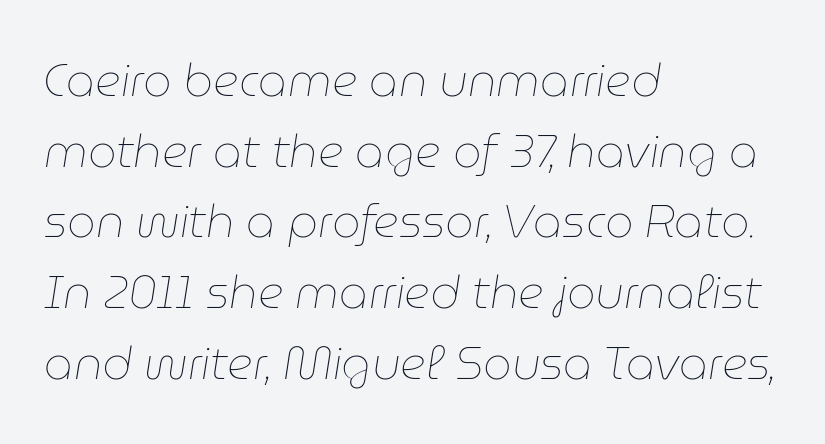
Q: Is the text bold? A: No.
Q: Is the text italic (slanted)? A: Yes, it leans right by about 9 degrees.
Q: Is the text underlined? A: No.
Q: How is the paragraph aligned? A: Left-aligned.
Q: Is the spacing between letters normal or unusually wide? A: Normal.
Q: Is the spacing between lines tight, normal or loose? A: Normal.
Q: Width (condensed, normal, or wide)? A: Normal.
Q: Stroke contrast? A: Low.
Q: x-height? A: Medium.
Q: Monospaced? A: No.
